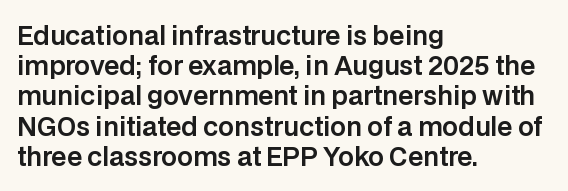
Standard letterfit; no display-style spreading of the glyphs. A typesetter would mark this as roman, not italic. Does the copy run flush right? No — it runs flush left. Words float on clear page, feet unadorned.
